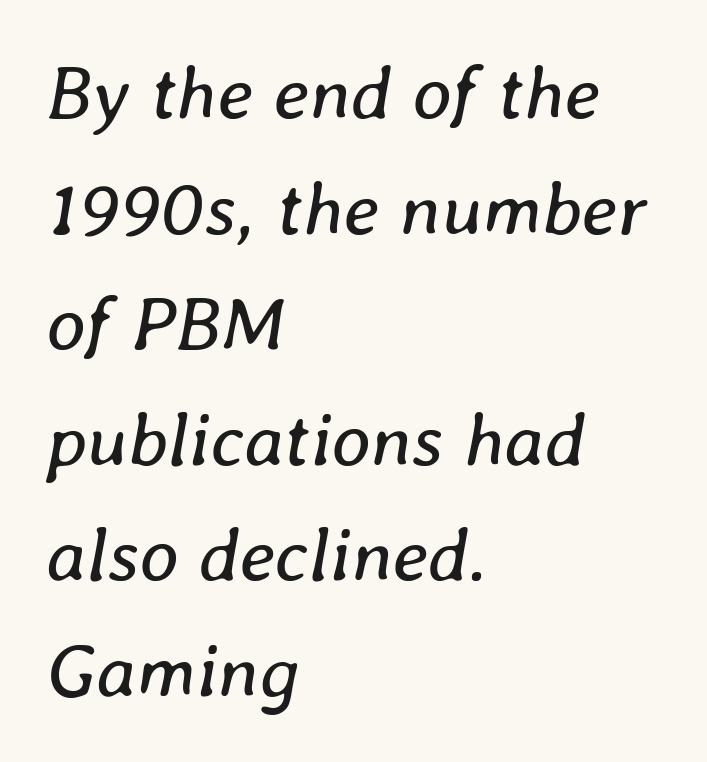
The image shows 76 px regular-weight type, italic (leaning right); set left-aligned, normal line spacing (1.52x), normal letter spacing, not underlined; low stroke contrast and a medium x-height.
